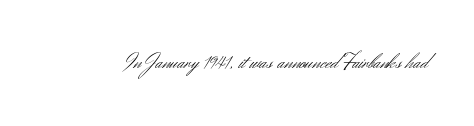
The image shows 23 px text type; set normal letter spacing, not underlined.
